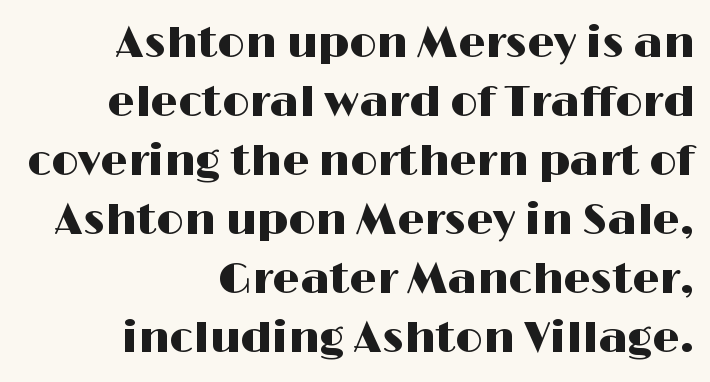
Do the characters align in a grid? No, the font is proportional. The string is rendered with underlining switched off. What stands out about the letter spacing? Nothing — it is the standard amount. These lines are composed in type without serifs. These lines were composed using upright roman letters. Regular leading.
